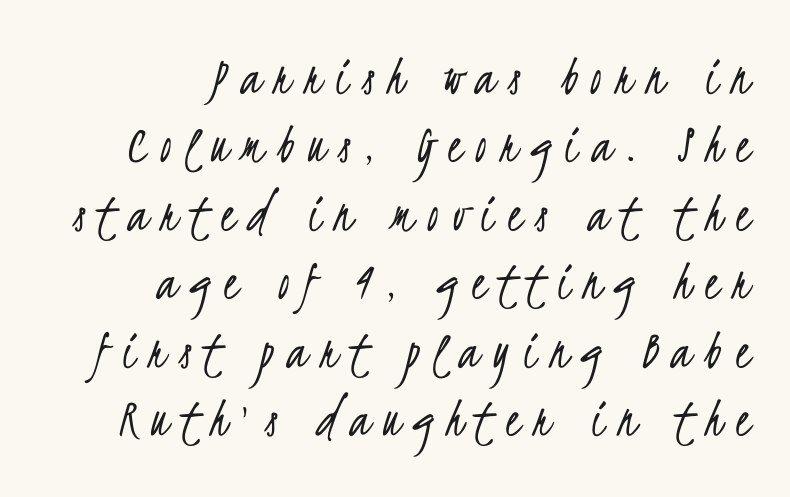
{"serif": "no", "bold": "no", "weight": "light", "width": "condensed", "stroke_contrast": "low", "x_height": "small", "monospaced": "no", "underline": "no", "align": "right", "line_spacing_ratio": 1.2, "letter_spacing": "wide", "letter_spacing_em": 0.24, "glyph_px": 57}
